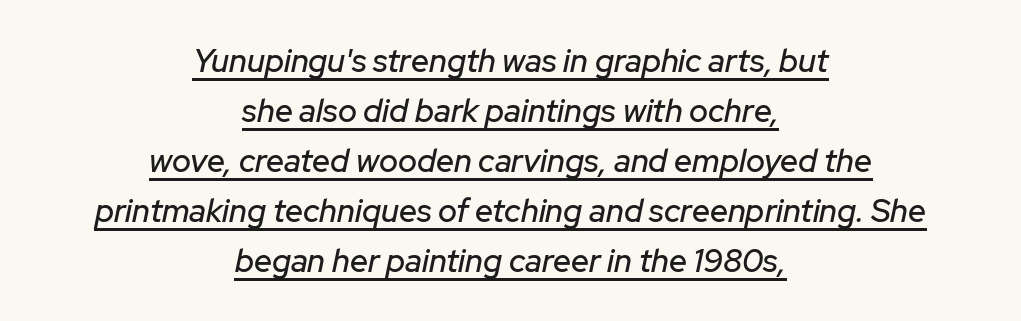
Q: Is the text italic (slanted)? A: Yes, it leans right by about 12 degrees.
Q: Is the text underlined? A: Yes.
Q: How is the paragraph aligned? A: Centered.
Q: Is the spacing between letters normal or unusually wide? A: Normal.
Q: Is the spacing between lines tight, normal or loose? A: Normal.
Q: Width (condensed, normal, or wide)? A: Normal.
Q: Stroke contrast? A: Low.
Q: x-height? A: Medium.
Q: Monospaced? A: No.
